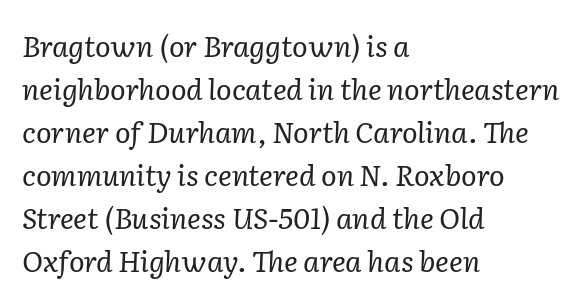
A typesetter would label this face a serif. The letterforms sit shoulder to shoulder at normal distance. Character widths vary here, with narrow letters taking less room than wide ones. The foot of each line stays bare and open. Each new line begins a customary step beneath the previous one.
